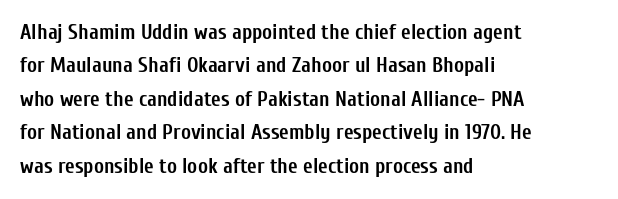
The image shows 21 px bold type, upright; set left-aligned, normal line spacing (1.59x), normal letter spacing, not underlined.
